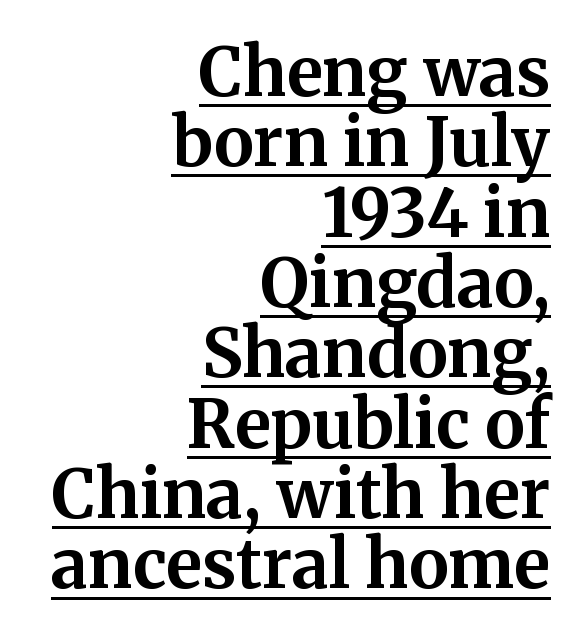
The image shows 67 px bold serif type, upright; set right-aligned, tight line spacing (1.05x), normal letter spacing, underlined; medium stroke contrast and a medium x-height.
